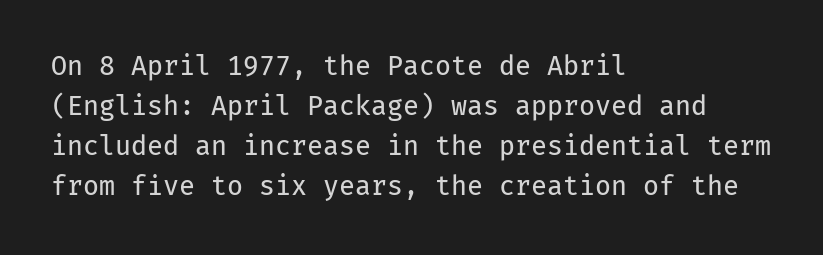
{"italic": "no", "bold": "no", "underline": "no", "align": "left", "line_spacing": "normal", "line_spacing_ratio": 1.54, "letter_spacing": "normal", "letter_spacing_em": 0.0, "glyph_px": 26}
